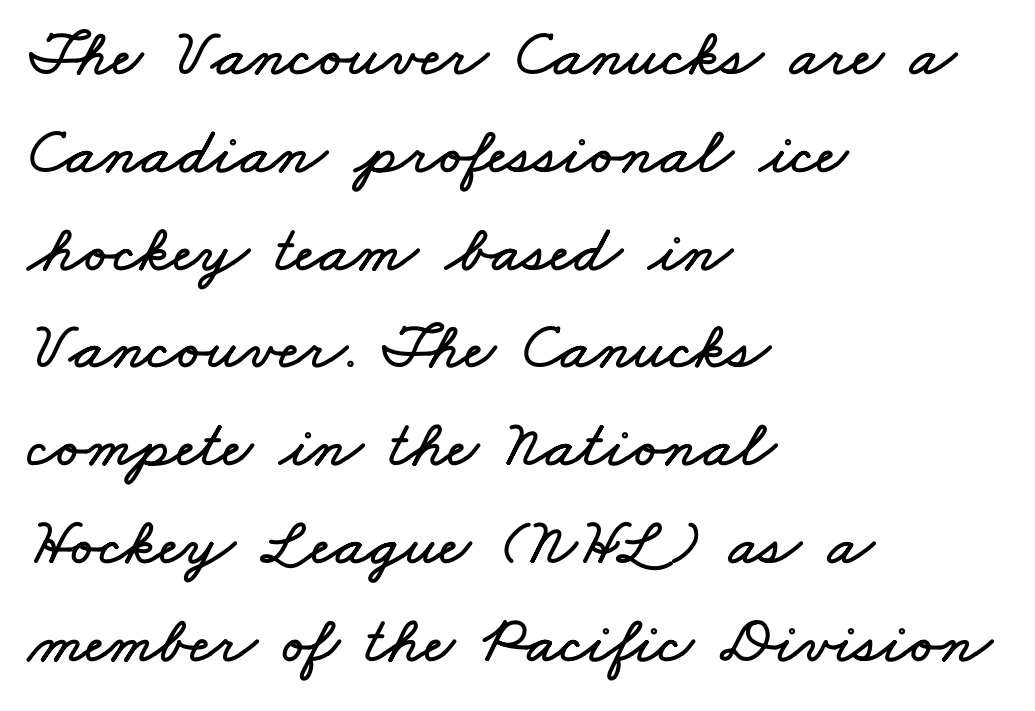
Compared with typical body copy, the letter spacing here is the same. The baseline area is clear. The rendering uses natural spacing where letterforms have individual widths. Line beginnings align vertically; line endings do not.
